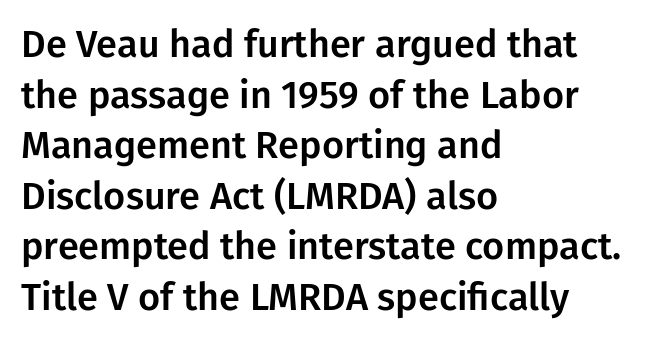
Q: Is the text italic (slanted)? A: No, it is upright.
Q: Is the typeface a serif or a sans-serif typeface? A: Sans-serif.
Q: Is the text underlined? A: No.
Q: How is the paragraph aligned? A: Left-aligned.
Q: Is the spacing between letters normal or unusually wide? A: Normal.
Q: Is the spacing between lines tight, normal or loose? A: Normal.
Q: Width (condensed, normal, or wide)? A: Normal.
Q: Stroke contrast? A: Low.
Q: x-height? A: Medium.
Q: Monospaced? A: No.
